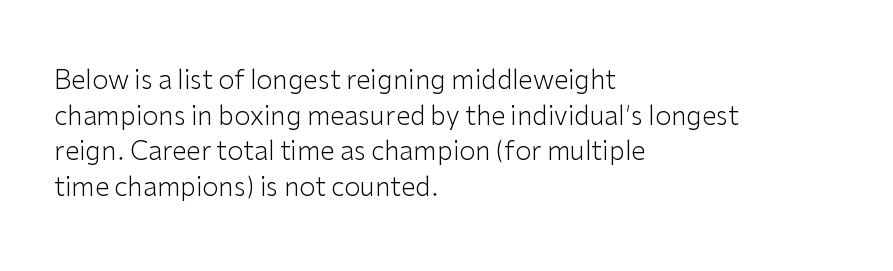
Q: Is the text bold? A: No.
Q: Is the text italic (slanted)? A: No, it is upright.
Q: Is the text underlined? A: No.
Q: How is the paragraph aligned? A: Left-aligned.
Q: Is the spacing between letters normal or unusually wide? A: Normal.
Q: Is the spacing between lines tight, normal or loose? A: Normal.
